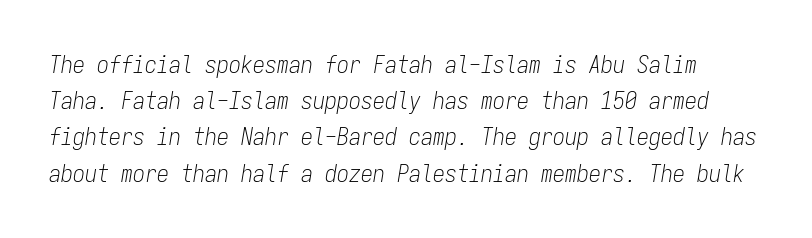
Q: Is the text bold? A: No.
Q: Is the text italic (slanted)? A: Yes, it leans right by about 9 degrees.
Q: Is the text underlined? A: No.
Q: Is the spacing between letters normal or unusually wide? A: Normal.
Q: Is the spacing between lines tight, normal or loose? A: Normal.
